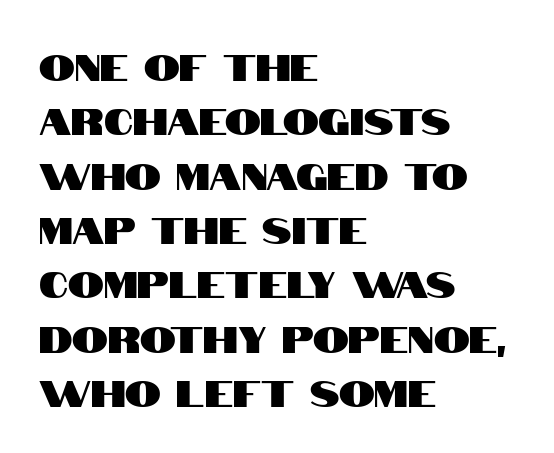
The image shows 36 px condensed sans-serif type, upright; set left-aligned, normal line spacing (1.51x), normal letter spacing, not underlined; high stroke contrast and a large x-height.
